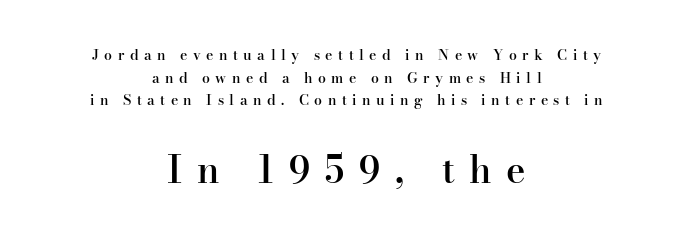
{"serif": "yes", "italic": "no", "bold": "semi", "weight": "semibold", "width": "normal", "stroke_contrast": "high", "x_height": "small", "monospaced": "no", "underline": "no", "align": "center", "line_spacing": "normal", "line_spacing_ratio": 1.61, "letter_spacing": "wide", "letter_spacing_em": 0.39, "larger_block": "second", "size_ratio": 2.64, "glyph_px": 37}
